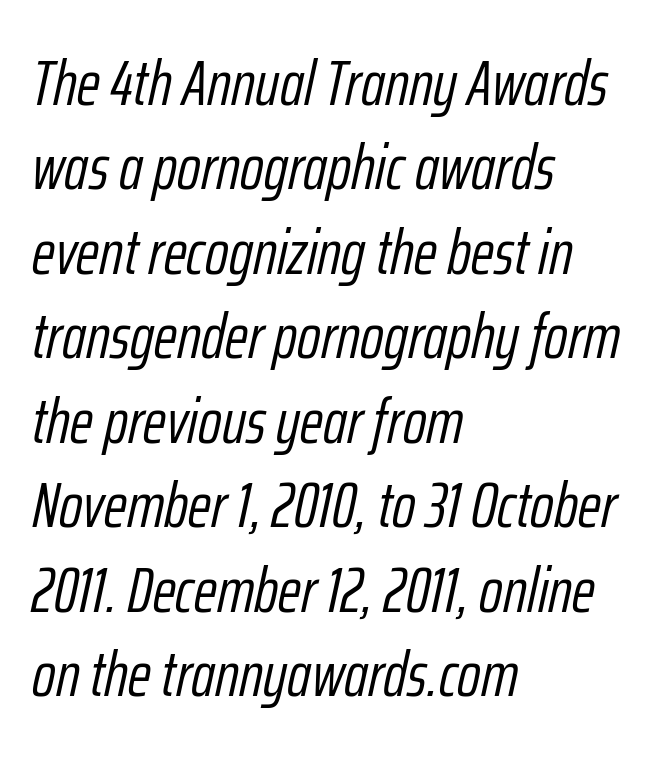
Q: Is the text bold? A: No.
Q: Is the text italic (slanted)? A: Yes, it leans right by about 12 degrees.
Q: Is the text underlined? A: No.
Q: How is the paragraph aligned? A: Left-aligned.
Q: Is the spacing between letters normal or unusually wide? A: Normal.
Q: Is the spacing between lines tight, normal or loose? A: Normal.
Q: Width (condensed, normal, or wide)? A: Condensed.
Q: Stroke contrast? A: Low.
Q: x-height? A: Medium.
Q: Monospaced? A: No.
